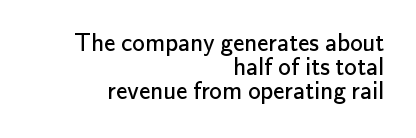
Bare-footed words on every line. These lines stack with their right ends in a neat column. Observe the ordinary spacing: letters are neighbours, not strangers. Stems here are at most as thick as an everyday book face.
